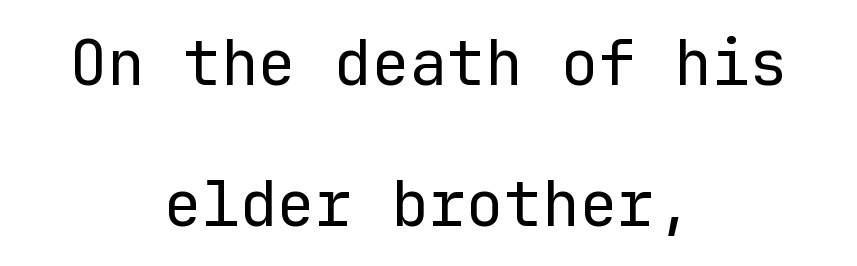
Q: Is the text bold? A: No.
Q: Is the text italic (slanted)? A: No, it is upright.
Q: Is the typeface a serif or a sans-serif typeface? A: Sans-serif.
Q: Is the text underlined? A: No.
Q: How is the paragraph aligned? A: Centered.
Q: Is the spacing between letters normal or unusually wide? A: Normal.
Q: Is the spacing between lines tight, normal or loose? A: Loose.
Q: Width (condensed, normal, or wide)? A: Normal.
Q: Stroke contrast? A: Low.
Q: x-height? A: Medium.
Q: Monospaced? A: Yes.
